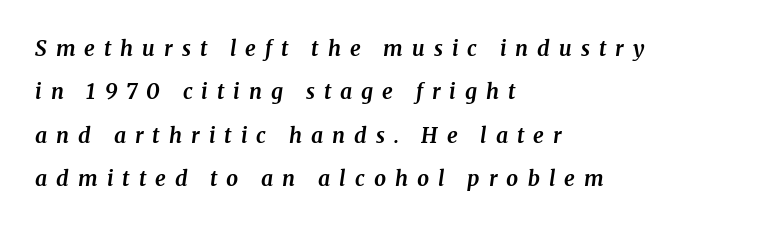
Q: Is the text bold? A: Yes.
Q: Is the text italic (slanted)? A: Yes, it leans right by about 8 degrees.
Q: Is the text underlined? A: No.
Q: How is the paragraph aligned? A: Left-aligned.
Q: Is the spacing between letters normal or unusually wide? A: Unusually wide.
Q: Is the spacing between lines tight, normal or loose? A: Loose.
